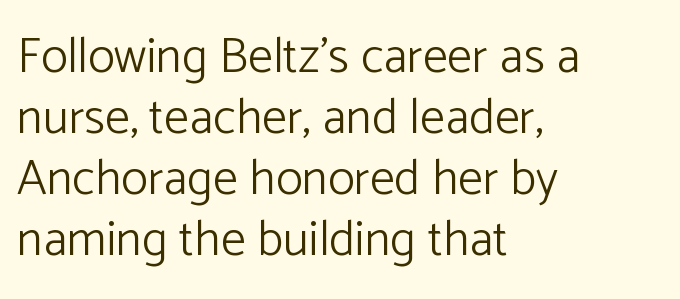
{"serif": "no", "italic": "no", "bold": "no", "weight": "light", "width": "normal", "stroke_contrast": "low", "x_height": "medium", "monospaced": "no", "underline": "no", "align": "left", "line_spacing_ratio": 1.22, "letter_spacing": "normal", "letter_spacing_em": 0.0, "glyph_px": 50}
